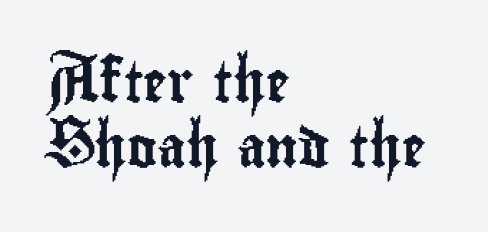
{"serif": "no", "italic": "no", "width": "condensed", "stroke_contrast": "low", "x_height": "small", "monospaced": "no", "underline": "no", "align": "left", "line_spacing": "normal", "line_spacing_ratio": 1.62, "letter_spacing": "normal", "letter_spacing_em": 0.0, "glyph_px": 40}
